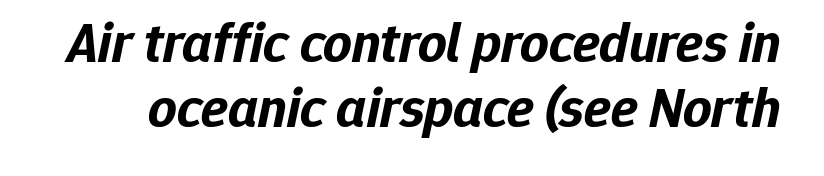
The string is rendered with underlining switched off. Summary of weight: heavy, a full bold. Tall strokes in this sample are angled rather than plumb. Nothing unusual about the tracking: characters are spaced as the font intends.
